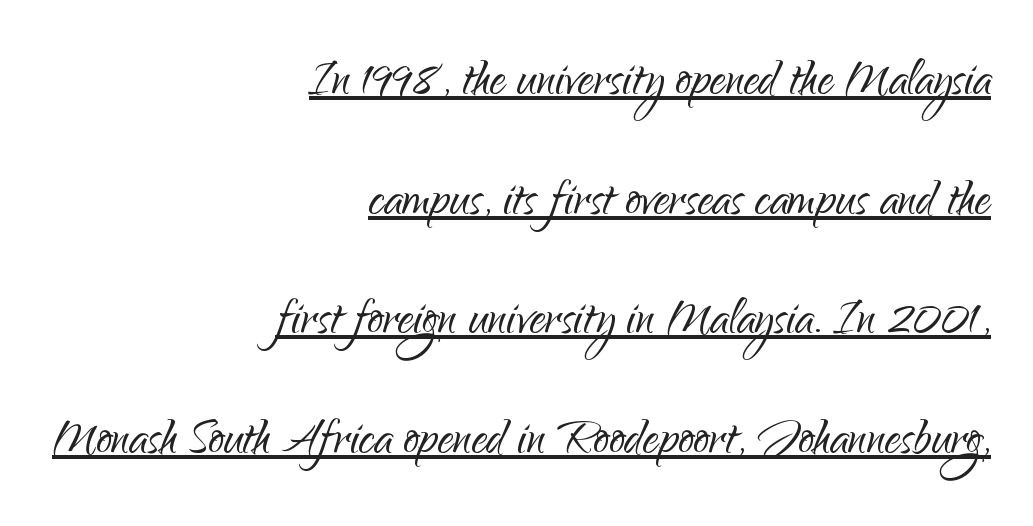
The image shows 63 px light sans-serif type; set right-aligned, loose line spacing (1.9x), normal letter spacing, underlined; low stroke contrast and a small x-height.
